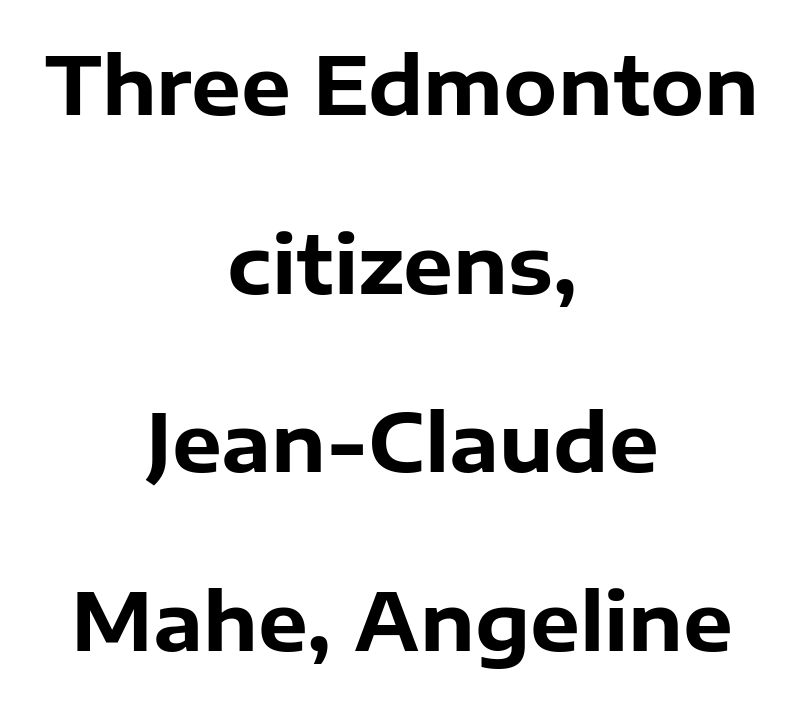
Every letter is thick-stroked: bold, no question. The horizontal fit of the characters is conventional and even. Regarding leading, the lines here are spaced well apart. Do the letters lean? They stand straight.
